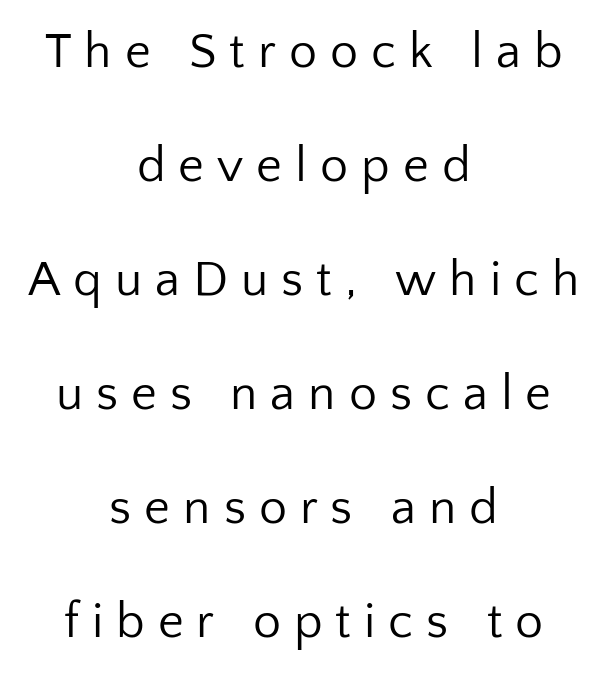
{"serif": "no", "italic": "no", "bold": "no", "weight": "regular", "width": "normal", "stroke_contrast": "low", "x_height": "medium", "monospaced": "no", "underline": "no", "align": "center", "line_spacing": "loose", "line_spacing_ratio": 2.28, "letter_spacing": "wide", "letter_spacing_em": 0.26, "glyph_px": 50}
